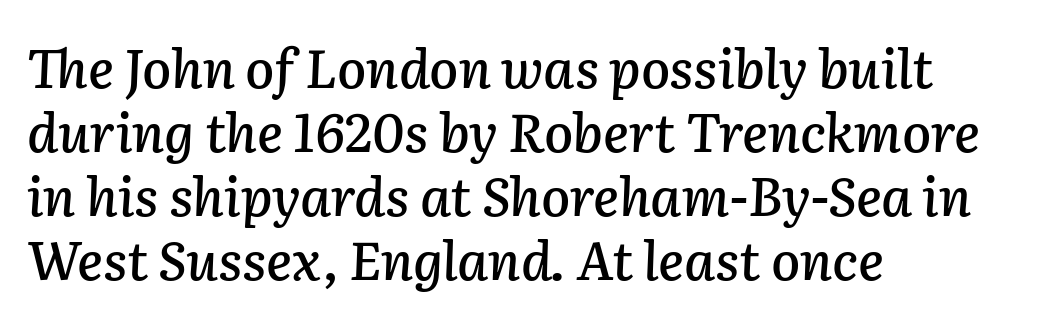
The image shows 53 px text type, italic (leaning right); set left-aligned, line spacing 1.21x, normal letter spacing, not underlined; low stroke contrast and a medium x-height.
